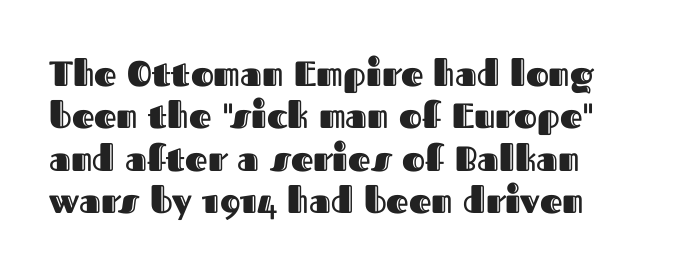
{"italic": "no", "width": "normal", "x_height": "medium", "monospaced": "no", "underline": "no", "line_spacing_ratio": 1.21, "letter_spacing": "normal", "letter_spacing_em": 0.0, "glyph_px": 35}
